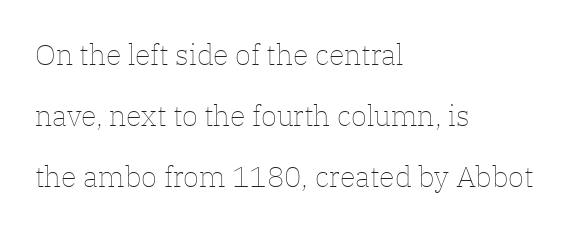
{"italic": "no", "bold": "no", "weight": "thin", "width": "normal", "stroke_contrast": "low", "x_height": "medium", "monospaced": "no", "underline": "no", "align": "left", "line_spacing": "loose", "line_spacing_ratio": 2.1, "letter_spacing": "normal", "letter_spacing_em": 0.0, "glyph_px": 29}
